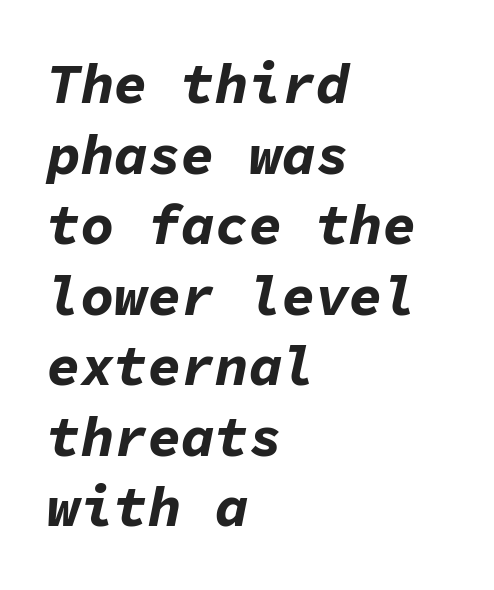
Q: Is the text bold? A: Yes.
Q: Is the text italic (slanted)? A: Yes, it leans right by about 11 degrees.
Q: Is the text underlined? A: No.
Q: How is the paragraph aligned? A: Left-aligned.
Q: Is the spacing between letters normal or unusually wide? A: Normal.
Q: Is the spacing between lines tight, normal or loose? A: Normal.
Q: Width (condensed, normal, or wide)? A: Normal.
Q: Stroke contrast? A: Low.
Q: x-height? A: Medium.
Q: Monospaced? A: Yes.
